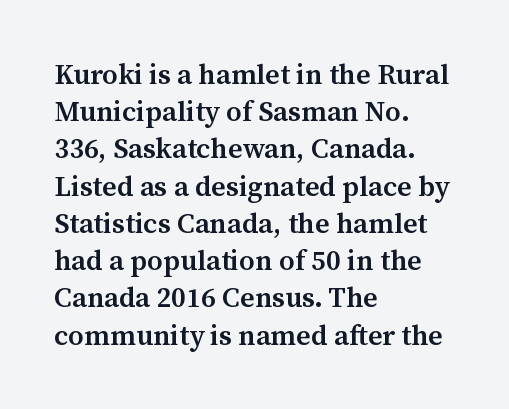
Q: Is the text bold? A: Semi-bold.
Q: Is the text italic (slanted)? A: No, it is upright.
Q: Is the typeface a serif or a sans-serif typeface? A: Serif.
Q: Is the text underlined? A: No.
Q: How is the paragraph aligned? A: Left-aligned.
Q: Is the spacing between letters normal or unusually wide? A: Normal.
Q: Is the spacing between lines tight, normal or loose? A: Normal.
Q: Width (condensed, normal, or wide)? A: Normal.
Q: Stroke contrast? A: Medium.
Q: x-height? A: Medium.
Q: Monospaced? A: No.
